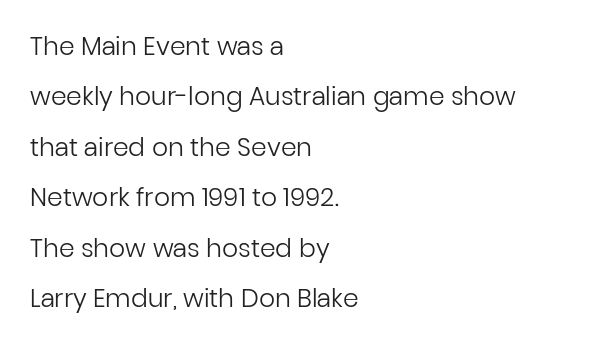
The image shows 25 px text type, upright; set left-aligned, loose line spacing (2.02x), normal letter spacing, not underlined.
